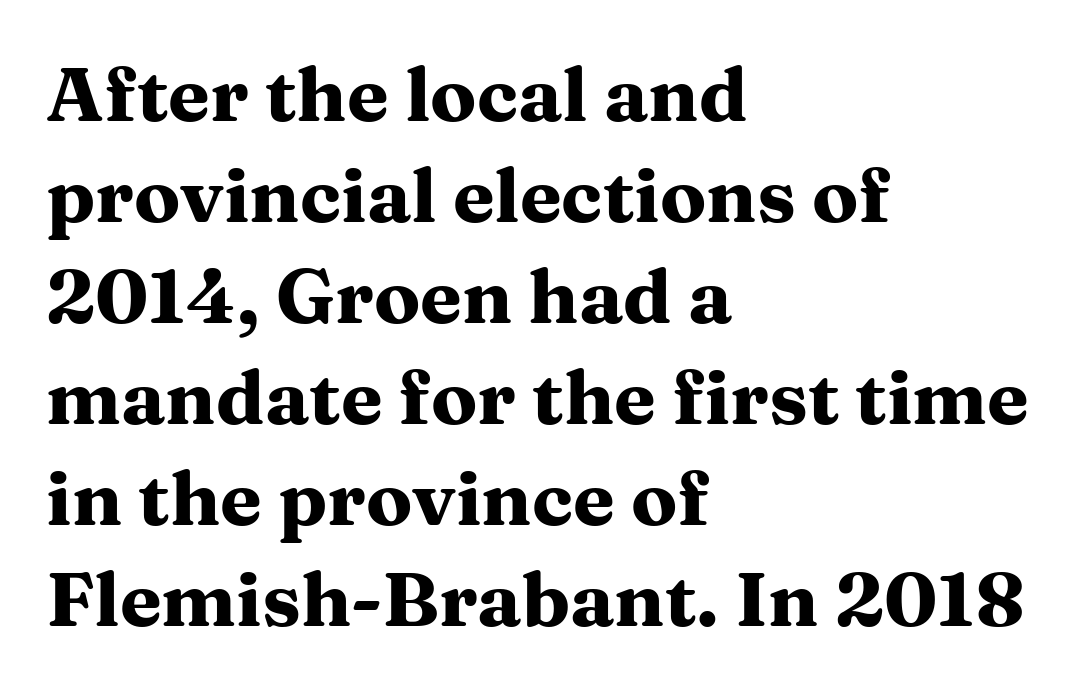
The image shows 76 px heavy, wide serif type, upright; set left-aligned, normal line spacing (1.33x), normal letter spacing, not underlined; medium stroke contrast and a medium x-height.
